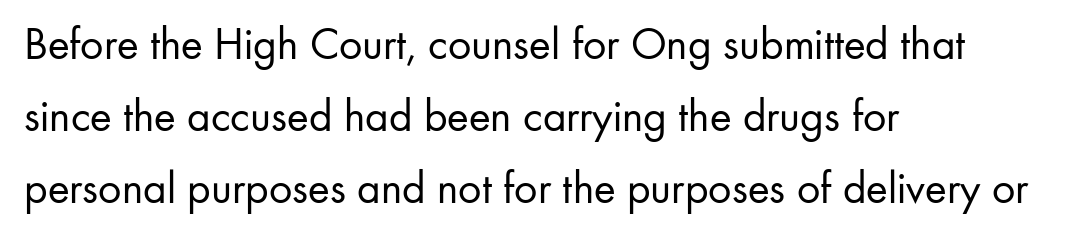
The passage is arranged the way most books set body copy — flush left. The space between consecutive lines is moderate. Character widths vary here, with narrow letters taking less room than wide ones. These lines are composed in type without serifs.
